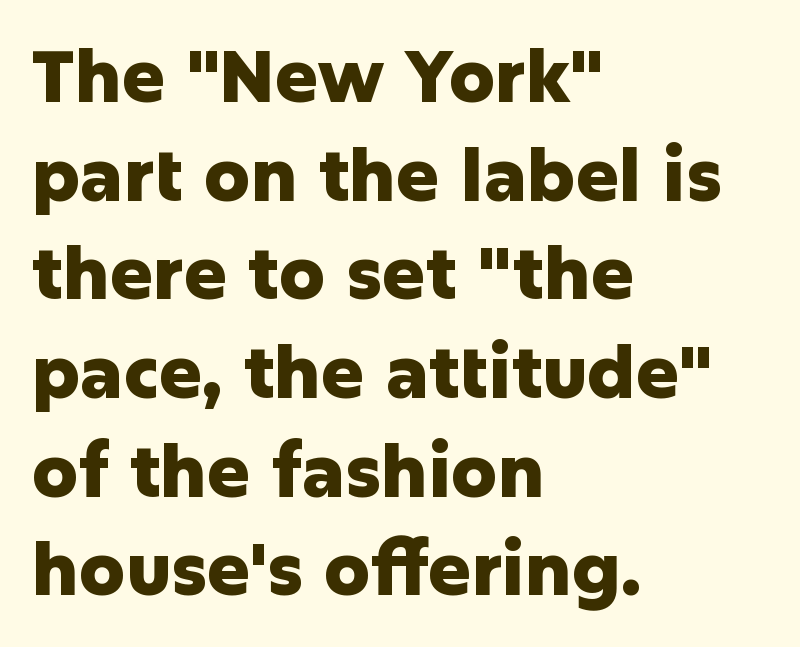
{"serif": "no", "italic": "no", "bold": "yes", "weight": "heavy", "width": "normal", "stroke_contrast": "low", "x_height": "medium", "monospaced": "no", "underline": "no", "align": "left", "line_spacing": "normal", "line_spacing_ratio": 1.37, "letter_spacing": "normal", "letter_spacing_em": 0.0, "glyph_px": 72}
